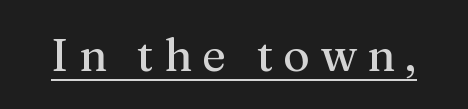
The image shows 46 px regular-weight serif type, upright; set unusually wide letter spacing (+0.22 em), underlined; medium stroke contrast and a medium x-height.
